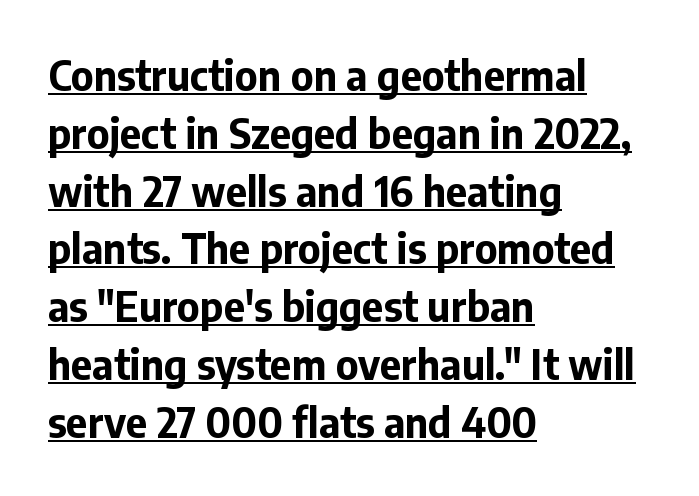
The image shows 41 px bold sans-serif type, upright; set left-aligned, normal line spacing (1.41x), normal letter spacing, underlined; low stroke contrast and a medium x-height.
